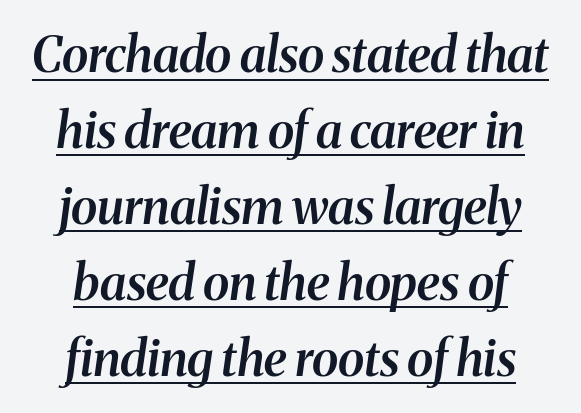
{"serif": "yes", "italic": "yes", "lean": "right", "slant_degrees": 8, "bold": "semi", "weight": "semibold", "width": "normal", "stroke_contrast": "medium", "x_height": "medium", "monospaced": "no", "underline": "yes", "align": "center", "line_spacing": "normal", "line_spacing_ratio": 1.55, "letter_spacing": "normal", "letter_spacing_em": 0.0, "glyph_px": 49}
